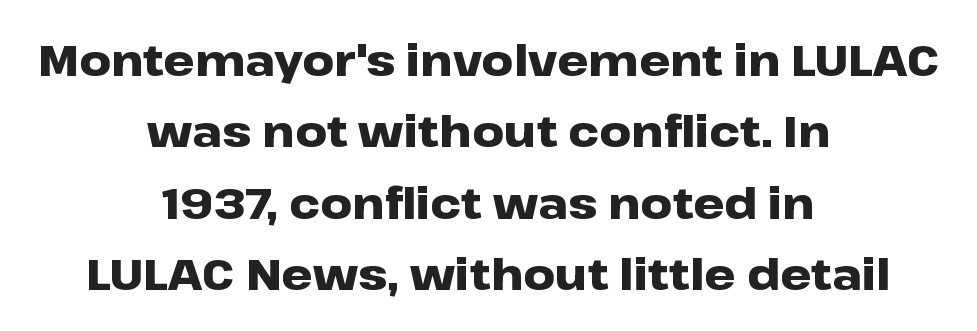
Q: Is the text bold? A: Yes.
Q: Is the text italic (slanted)? A: No, it is upright.
Q: Is the typeface a serif or a sans-serif typeface? A: Sans-serif.
Q: Is the text underlined? A: No.
Q: How is the paragraph aligned? A: Centered.
Q: Is the spacing between letters normal or unusually wide? A: Normal.
Q: Is the spacing between lines tight, normal or loose? A: Normal.
Q: Width (condensed, normal, or wide)? A: Wide.
Q: Stroke contrast? A: Low.
Q: x-height? A: Medium.
Q: Monospaced? A: No.
